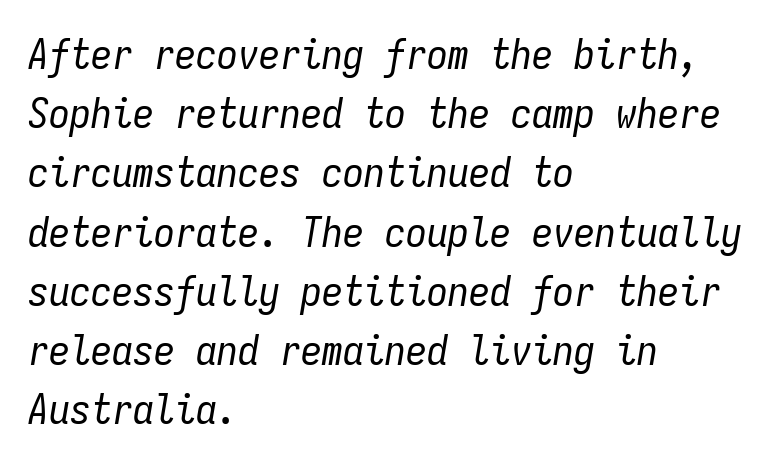
The image shows 42 px regular-weight, condensed type, italic (leaning right), monospaced; set left-aligned, normal line spacing (1.41x), normal letter spacing, not underlined; low stroke contrast and a medium x-height.
